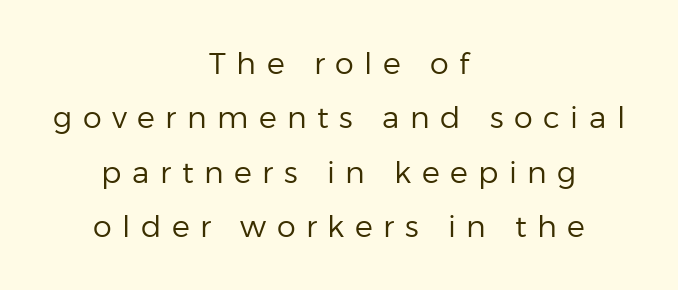
Neither beginnings nor endings align; midpoints do. Unbolded letterforms with no extra heft. The words here are not underlined. The typography opts for an upright posture over an oblique one.
